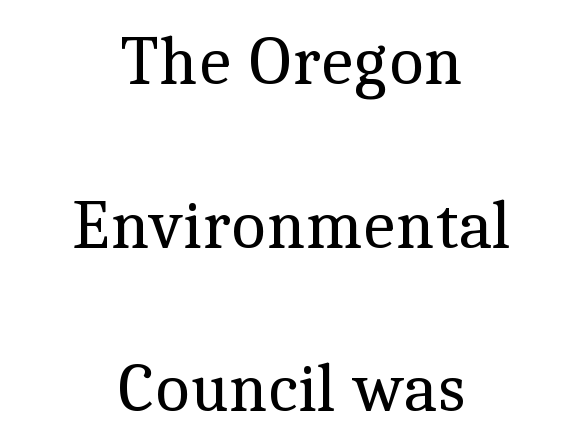
The image shows 69 px regular-weight serif type, upright; set centered, loose line spacing (2.37x), normal letter spacing, not underlined; a medium x-height.
